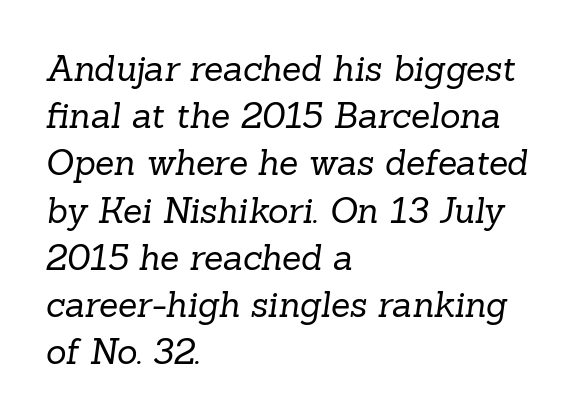
{"serif": "yes", "bold": "no", "weight": "regular", "width": "normal", "stroke_contrast": "low", "x_height": "medium", "monospaced": "no", "underline": "no", "align": "left", "line_spacing": "normal", "line_spacing_ratio": 1.35, "letter_spacing": "normal", "letter_spacing_em": 0.0, "glyph_px": 35}
